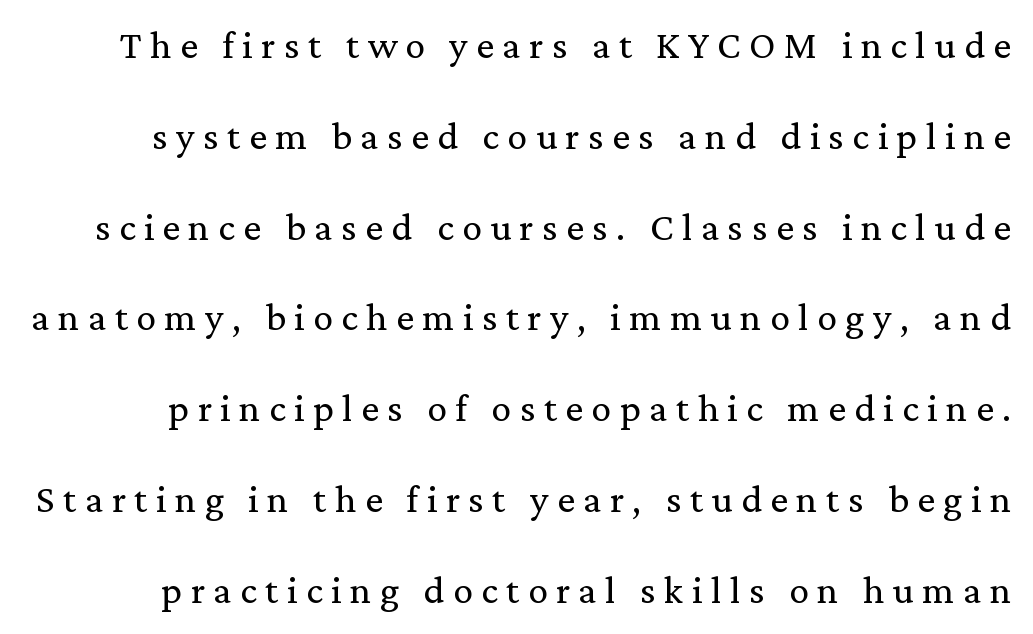
{"serif": "yes", "italic": "no", "bold": "no", "weight": "regular", "width": "normal", "stroke_contrast": "medium", "x_height": "medium", "monospaced": "no", "underline": "no", "line_spacing": "loose", "line_spacing_ratio": 2.27, "letter_spacing": "wide", "letter_spacing_em": 0.21, "glyph_px": 40}
